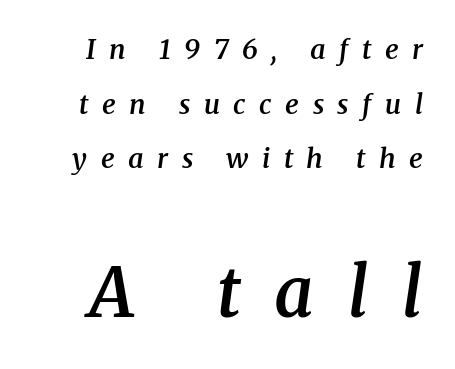
Caption: expanded tracking, letters set apart. Larger block? The one below; the one above is distinctly smaller. Clear beneath every line of the passage. The lettering tilts uniformly, giving the passage an italic look.
